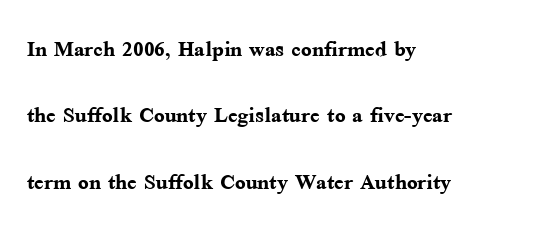
In terms of posture, this sample is upright. Here the designer chose a conventional face with non-uniform glyph widths. The compositor pushed each line to the left boundary. Students, note that the glyphs here touch the page at normal intervals.
